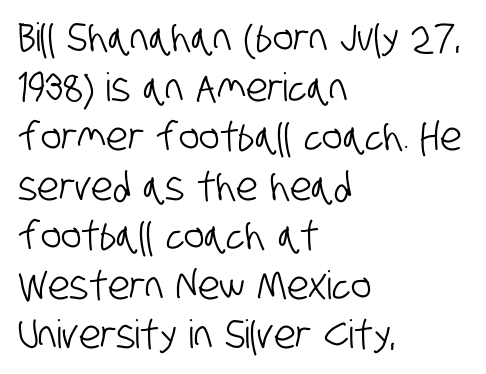
The image shows 39 px condensed sans-serif type; set left-aligned, normal line spacing (1.27x), normal letter spacing, not underlined; low stroke contrast and a large x-height.
